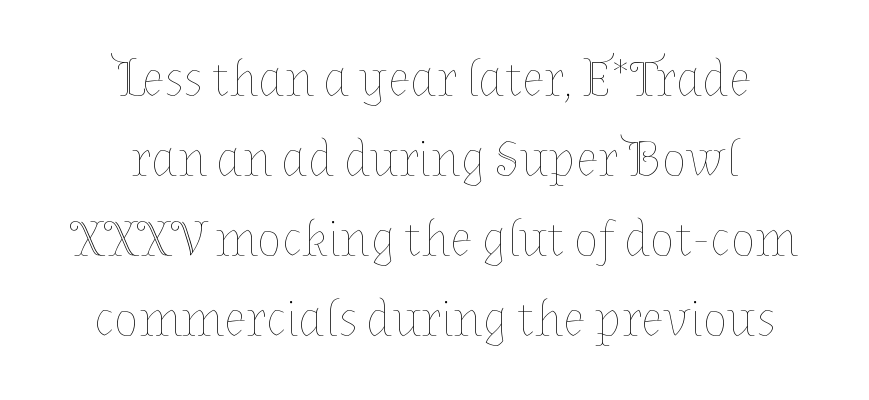
The image shows 51 px thin type, upright; set centered, normal line spacing (1.57x), normal letter spacing, not underlined; low stroke contrast and a medium x-height.
